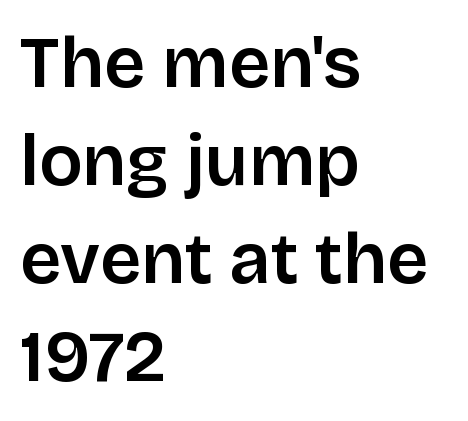
A clean baseline with only descenders dipping below it. Normally led — the rows are evenly, conventionally spaced. The type sits square on the baseline with zero lean. There is no visible air inserted between adjacent glyphs. Character widths vary here, with narrow letters taking less room than wide ones. The setting favours the left margin, as ordinary paragraphs usually do.
